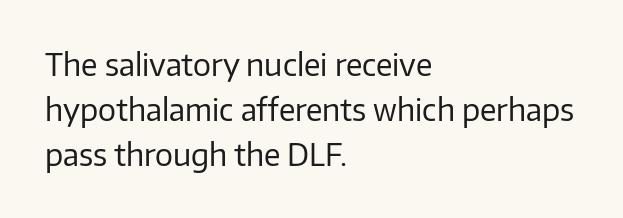
Q: Is the text bold? A: No.
Q: Is the text italic (slanted)? A: No, it is upright.
Q: Is the typeface a serif or a sans-serif typeface? A: Sans-serif.
Q: Is the text underlined? A: No.
Q: How is the paragraph aligned? A: Left-aligned.
Q: Is the spacing between letters normal or unusually wide? A: Normal.
Q: Is the spacing between lines tight, normal or loose? A: Normal.
Q: Width (condensed, normal, or wide)? A: Normal.
Q: Stroke contrast? A: Low.
Q: x-height? A: Medium.
Q: Monospaced? A: No.
